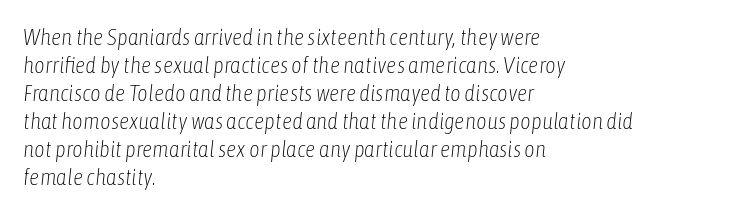
Quick note: underline off. Short and long lines alike share a common starting point at left. No heavy texture on the line: the type isn't bold. Here the glyphs are tracked normally, forming tight word shapes. Rendered with sloped, italic letterforms.
